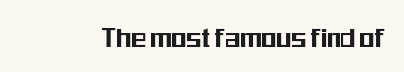
{"serif": "no", "italic": "no", "width": "condensed", "stroke_contrast": "medium", "x_height": "medium", "monospaced": "no", "underline": "no", "letter_spacing": "normal", "letter_spacing_em": 0.0, "glyph_px": 31}
